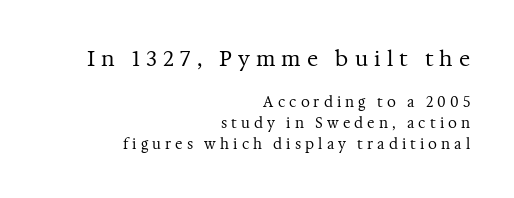
Q: Is the text bold? A: No.
Q: Is the text italic (slanted)? A: No, it is upright.
Q: Is the text underlined? A: No.
Q: How is the paragraph aligned? A: Right-aligned.
Q: Is the spacing between letters normal or unusually wide? A: Unusually wide.
Q: Is the spacing between lines tight, normal or loose? A: Normal.
Q: Which block of text is set in a larger size, the first (top) or the second (bottom)? A: The first (top) one.
